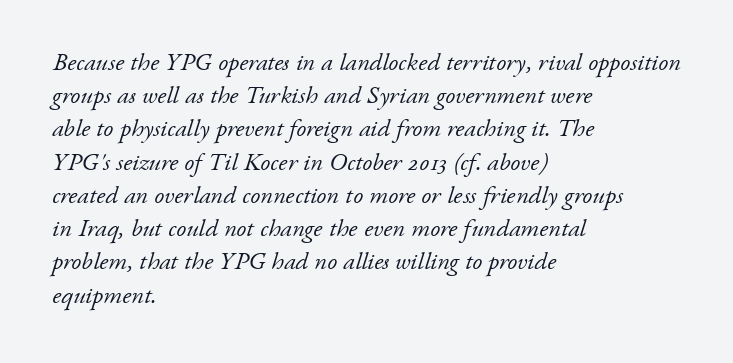
Q: Is the text bold? A: No.
Q: Is the text italic (slanted)? A: Yes, it leans right by about 17 degrees.
Q: Is the text underlined? A: No.
Q: How is the paragraph aligned? A: Left-aligned.
Q: Is the spacing between letters normal or unusually wide? A: Normal.
Q: Is the spacing between lines tight, normal or loose? A: Normal.
